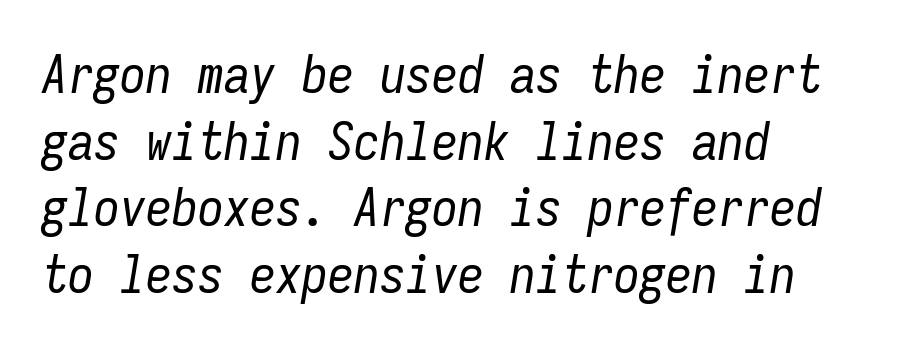
Q: Is the text bold? A: No.
Q: Is the text italic (slanted)? A: Yes, it leans right by about 9 degrees.
Q: Is the text underlined? A: No.
Q: How is the paragraph aligned? A: Left-aligned.
Q: Is the spacing between letters normal or unusually wide? A: Normal.
Q: Is the spacing between lines tight, normal or loose? A: Normal.
Q: Width (condensed, normal, or wide)? A: Condensed.
Q: Stroke contrast? A: Low.
Q: x-height? A: Medium.
Q: Monospaced? A: Yes.
